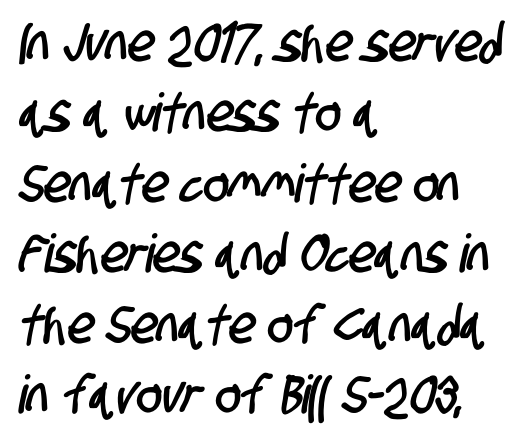
The image shows 53 px condensed sans-serif type; set left-aligned, normal line spacing (1.33x), normal letter spacing, not underlined; low stroke contrast and a large x-height.
